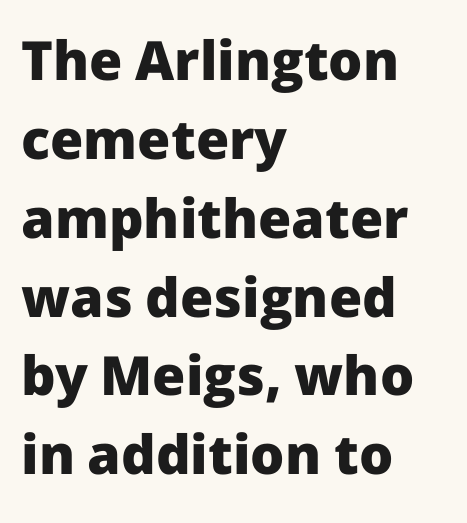
Q: Is the text bold? A: Yes.
Q: Is the text italic (slanted)? A: No, it is upright.
Q: Is the typeface a serif or a sans-serif typeface? A: Sans-serif.
Q: Is the text underlined? A: No.
Q: How is the paragraph aligned? A: Left-aligned.
Q: Is the spacing between letters normal or unusually wide? A: Normal.
Q: Is the spacing between lines tight, normal or loose? A: Normal.
Q: Width (condensed, normal, or wide)? A: Normal.
Q: Stroke contrast? A: Low.
Q: x-height? A: Medium.
Q: Monospaced? A: No.
